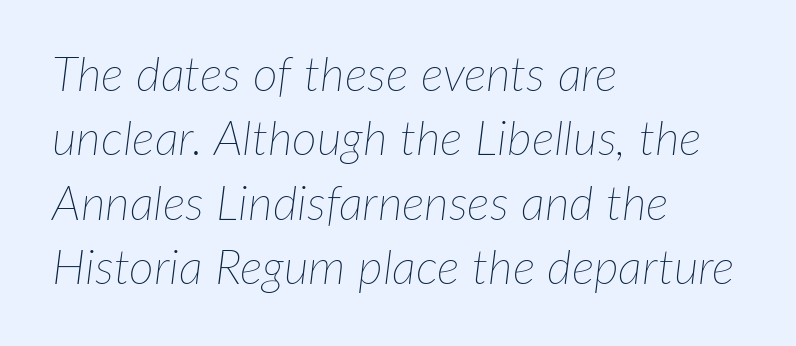
The image shows 48 px thin type, italic (leaning right); set left-aligned, normal line spacing (1.34x), normal letter spacing, not underlined; low stroke contrast and a medium x-height.
